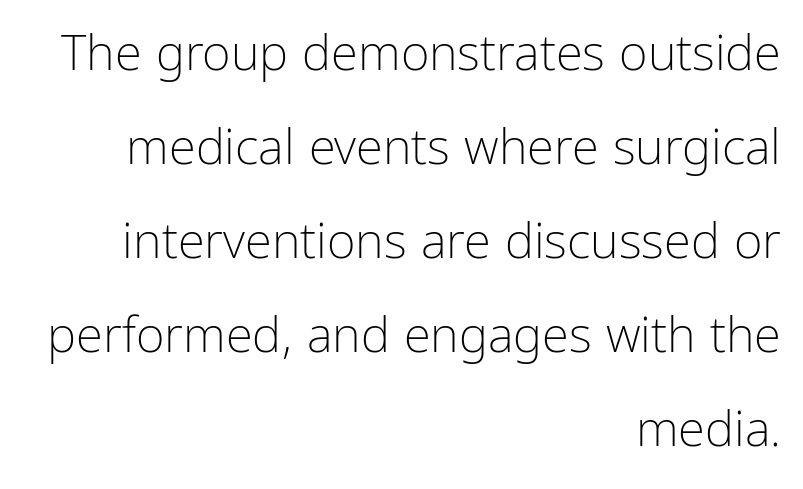
The image shows 49 px light, condensed sans-serif type, upright; set right-aligned, loose line spacing (1.92x), normal letter spacing, not underlined; low stroke contrast and a medium x-height.
